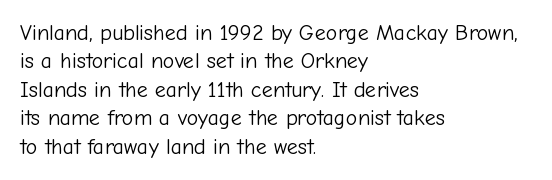
Rule under the text: the space is simply empty. Honestly, the letter spacing is just normal — you wouldn't notice it. The font's upright variant was chosen for this text. The strokes are not fattened; the text isn't bold. Layout note: lines flush left. The designer left line spacing at the default.
